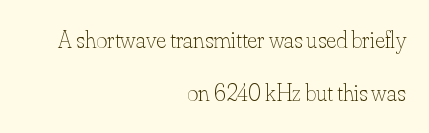
Bold? No — there's no thickening of the strokes. Regarding leading, the lines here are spaced well apart. Characters follow at the spacing the type designer built in. The type sits square on the baseline with zero lean.
